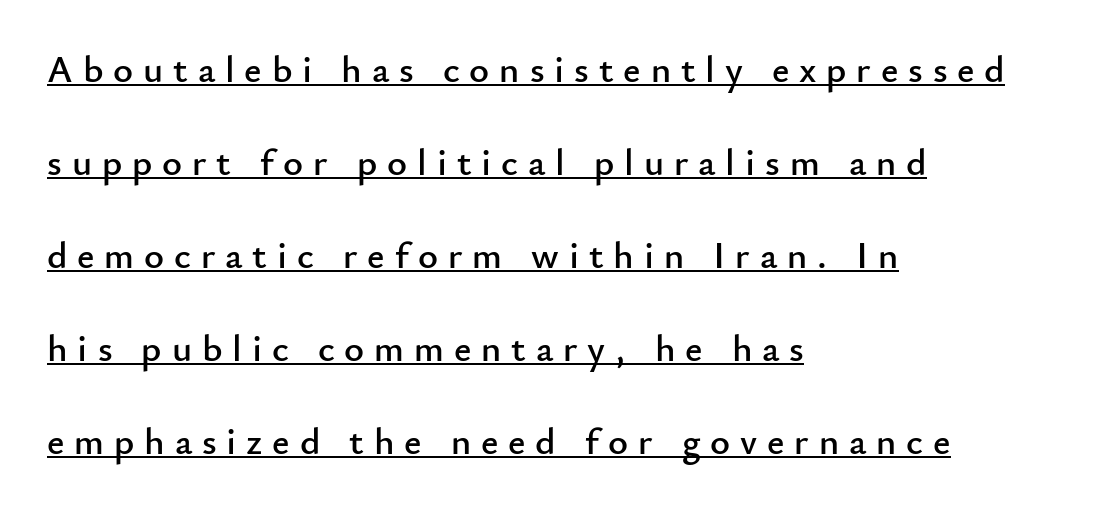
{"serif": "no", "italic": "no", "width": "normal", "stroke_contrast": "low", "x_height": "small", "monospaced": "no", "underline": "yes", "align": "left", "line_spacing": "loose", "line_spacing_ratio": 2.45, "letter_spacing": "wide", "letter_spacing_em": 0.26, "glyph_px": 38}
